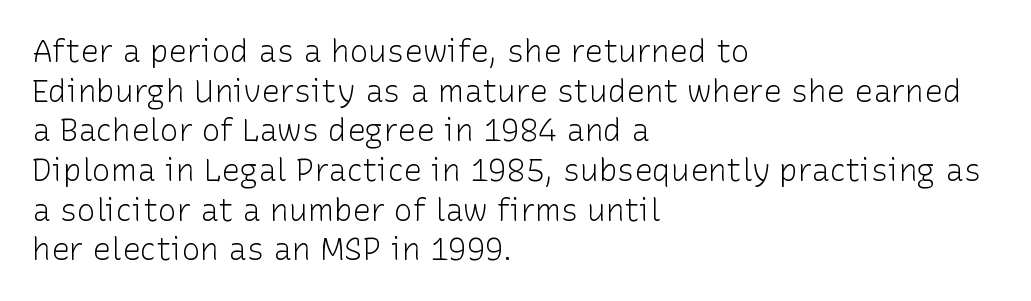
The image shows 31 px light sans-serif type, upright; set left-aligned, normal line spacing (1.28x), normal letter spacing, not underlined; low stroke contrast and a medium x-height.
